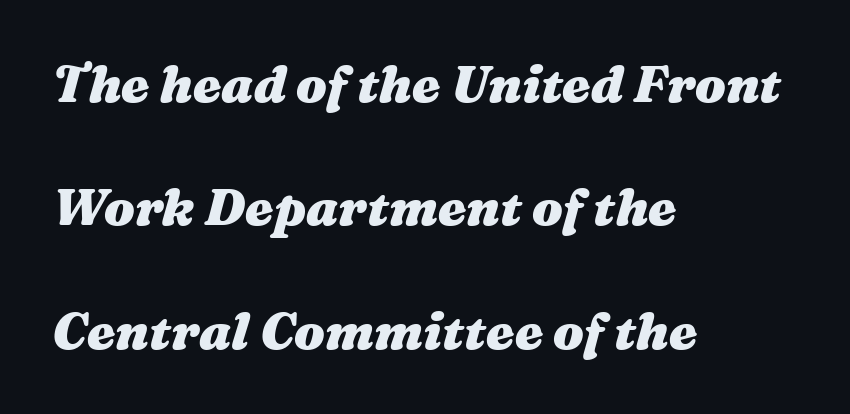
Q: Is the text bold? A: Yes.
Q: Is the text italic (slanted)? A: Yes, it leans right by about 16 degrees.
Q: Is the text underlined? A: No.
Q: How is the paragraph aligned? A: Left-aligned.
Q: Is the spacing between letters normal or unusually wide? A: Normal.
Q: Is the spacing between lines tight, normal or loose? A: Loose.
Q: Width (condensed, normal, or wide)? A: Wide.
Q: Stroke contrast? A: Medium.
Q: x-height? A: Medium.
Q: Monospaced? A: No.
